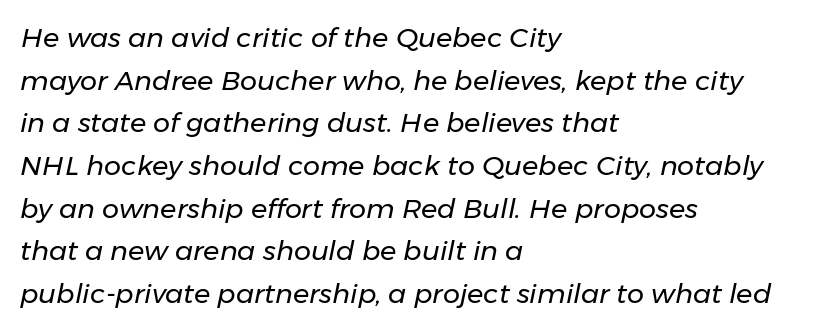
The line-height multiplier appears to be the usual default. Italic: yes, the glyphs are oblique. Stems here are at most as thick as an everyday book face. Layout note: lines flush left. Lines of text with bare space underneath. A typesetter would call this zero additional tracking.
